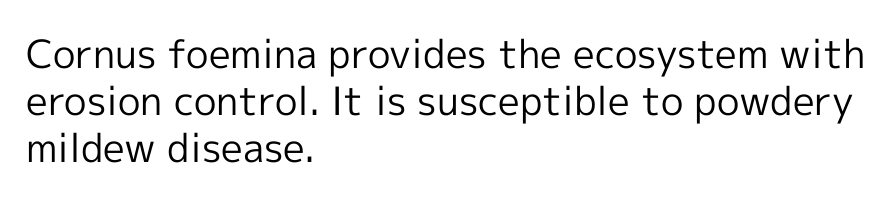
{"serif": "no", "italic": "no", "bold": "no", "weight": "regular", "width": "normal", "x_height": "medium", "monospaced": "no", "underline": "no", "align": "left", "line_spacing_ratio": 1.21, "letter_spacing": "normal", "letter_spacing_em": 0.0, "glyph_px": 39}
